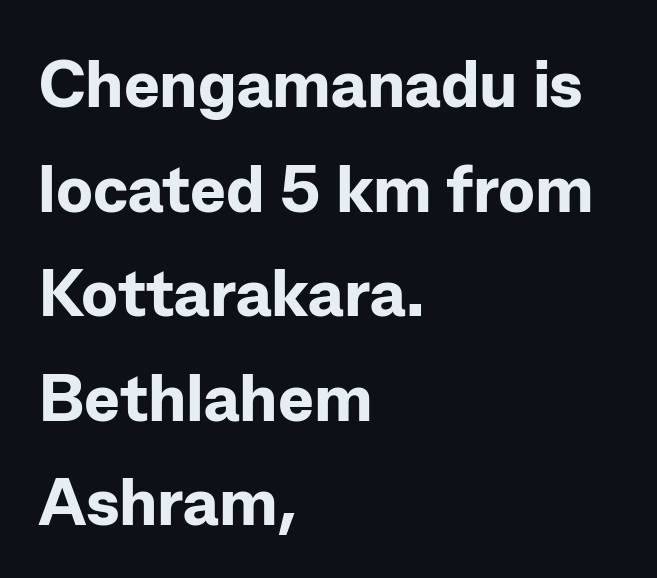
Successive baselines arrive at the customary interval. Words appear dense and cohesive because spacing is normal. Casual observation: everything's shoved over to the left. The baseline area is clear. A typesetter would call this proportional, since set widths differ per character. When letters stand straight like this, we call the style roman or upright.
